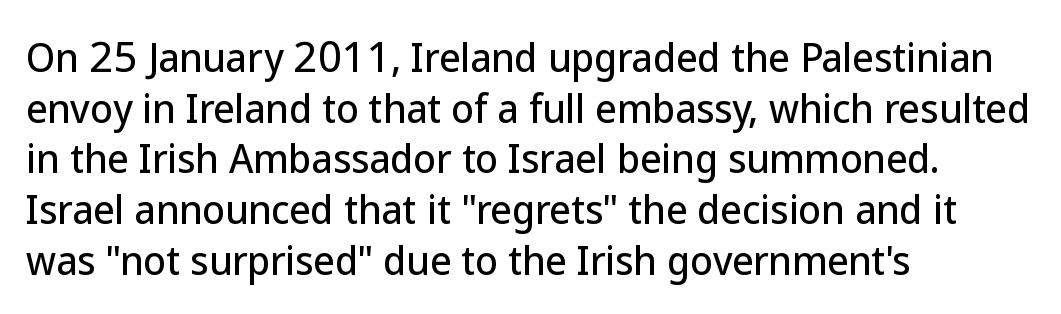
Descender tails drop into unmarked territory. If you drew a ruler down the left edge, every line would touch it. You could not count columns in this text — the font is proportionally spaced. The letters stand upright; this is a roman face.
